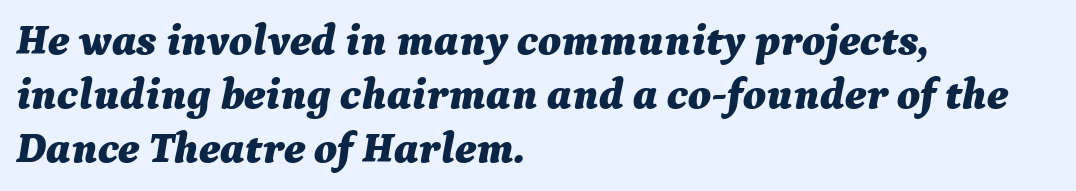
Nobody drew a line under any word here. Pretty heavy lettering here — definitely bold. All the whitespace from short lines collects on the right. Character widths vary here, with narrow letters taking less room than wide ones. This sample uses an oblique cut, with every glyph tilted off the vertical.
